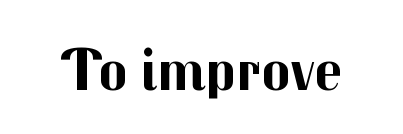
{"serif": "no", "italic": "no", "bold": "yes", "weight": "bold", "width": "normal", "stroke_contrast": "medium", "x_height": "medium", "monospaced": "no", "underline": "no", "letter_spacing": "normal", "letter_spacing_em": 0.0, "glyph_px": 61}
